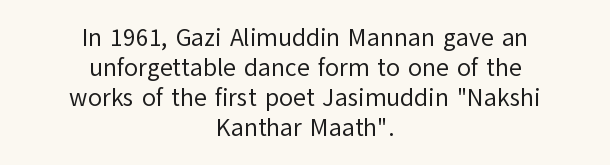
Q: Is the text bold? A: No.
Q: Is the text italic (slanted)? A: No, it is upright.
Q: Is the text underlined? A: No.
Q: How is the paragraph aligned? A: Centered.
Q: Is the spacing between letters normal or unusually wide? A: Normal.
